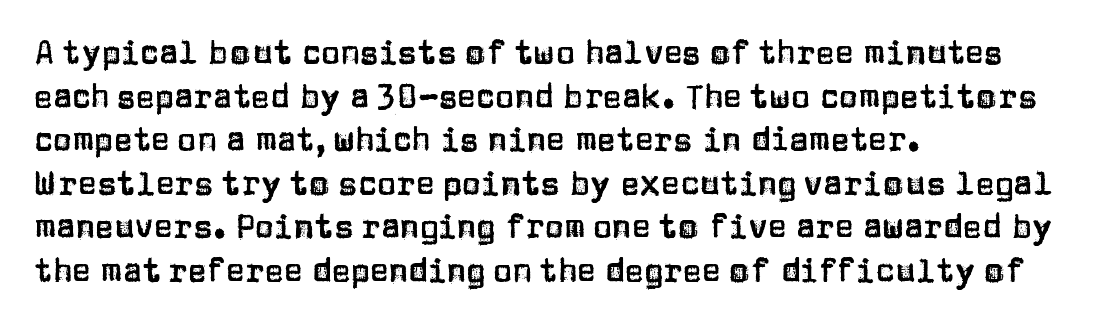
The glyphs are unaccompanied by any horizontal stroke below them. This sample has the flowing, uneven cadence of proportional lettering. The ragged edge is on the right, which tells us the setting is flush left. Ordinary non-slanted type is in use.
